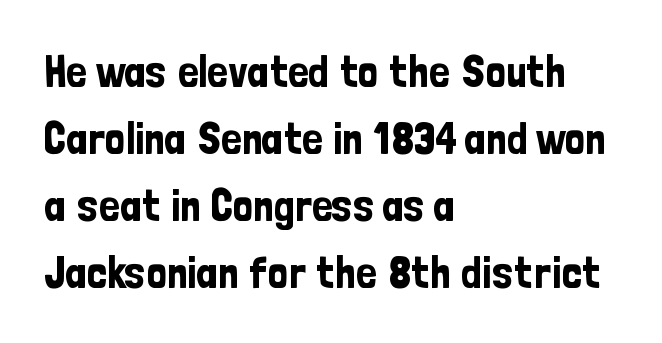
Q: Is the text italic (slanted)? A: No, it is upright.
Q: Is the typeface a serif or a sans-serif typeface? A: Sans-serif.
Q: Is the text underlined? A: No.
Q: How is the paragraph aligned? A: Left-aligned.
Q: Is the spacing between letters normal or unusually wide? A: Normal.
Q: Is the spacing between lines tight, normal or loose? A: Normal.
Q: Width (condensed, normal, or wide)? A: Condensed.
Q: Stroke contrast? A: Low.
Q: x-height? A: Medium.
Q: Monospaced? A: No.
